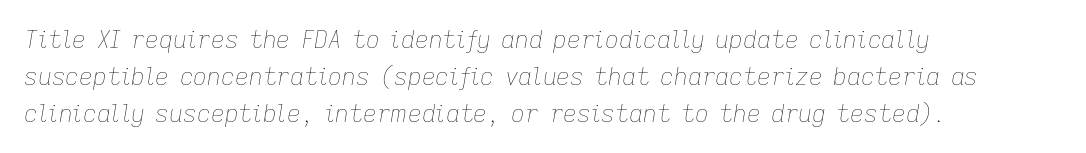
Q: Is the text bold? A: No.
Q: Is the text italic (slanted)? A: Yes, it leans right by about 9 degrees.
Q: Is the text underlined? A: No.
Q: How is the paragraph aligned? A: Left-aligned.
Q: Is the spacing between letters normal or unusually wide? A: Normal.
Q: Is the spacing between lines tight, normal or loose? A: Normal.
